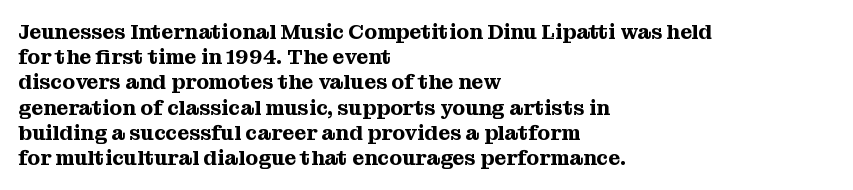
{"italic": "no", "underline": "no", "align": "left", "line_spacing_ratio": 1.2, "letter_spacing": "normal", "letter_spacing_em": 0.0, "glyph_px": 21}
